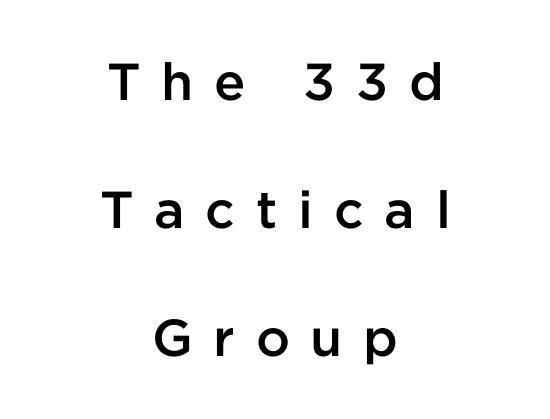
A bare baseline throughout the passage. The characters look somewhat weighty, a semibold short of true bold. When letters stand straight like this, we call the style roman or upright. Loose tracking; the words dissolve into strings of separated letters. A typesetter would call this leading open, well beyond the default.
